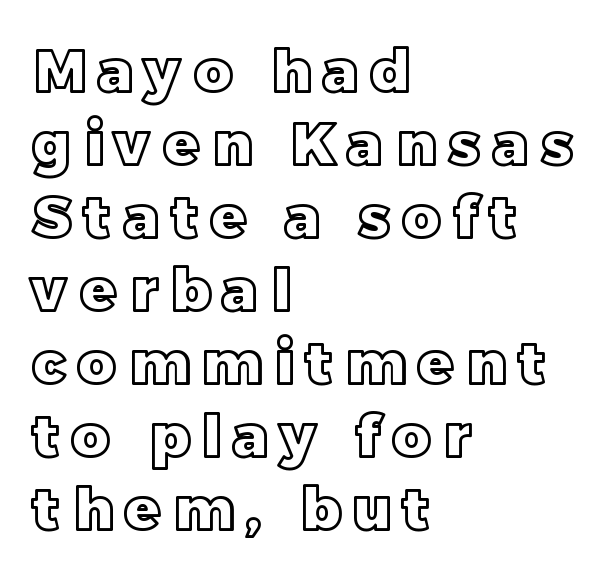
Rows of type keep a routine distance in the vertical direction. The letters stand upright; this is a roman face. You could not count columns in this text — the font is proportionally spaced. Horizontal alignment here is leftward, the default for most running prose. Substantial extra tracking has been applied to these lines. Glance below the letters and you will spot only blank space.
